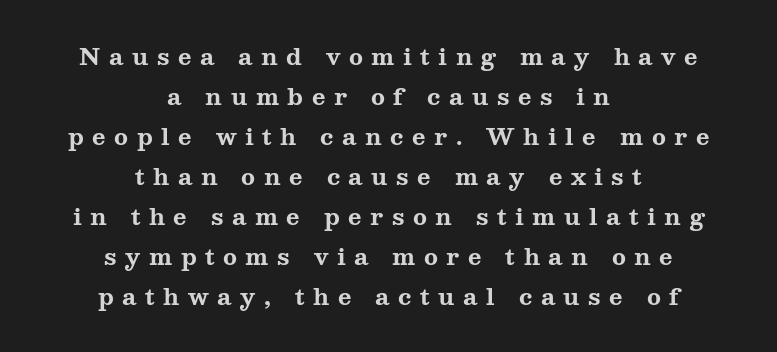
{"italic": "no", "bold": "yes", "underline": "no", "align": "center", "line_spacing_ratio": 1.74, "letter_spacing": "wide", "letter_spacing_em": 0.37, "glyph_px": 23}
